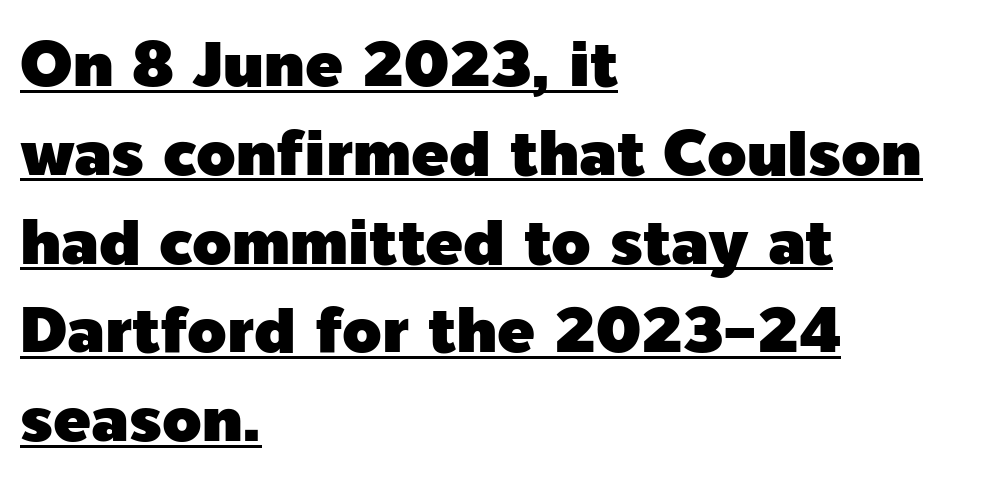
Q: Is the text italic (slanted)? A: No, it is upright.
Q: Is the typeface a serif or a sans-serif typeface? A: Sans-serif.
Q: Is the text underlined? A: Yes.
Q: How is the paragraph aligned? A: Left-aligned.
Q: Is the spacing between letters normal or unusually wide? A: Normal.
Q: Is the spacing between lines tight, normal or loose? A: Normal.
Q: Width (condensed, normal, or wide)? A: Normal.
Q: x-height? A: Medium.
Q: Monospaced? A: No.
